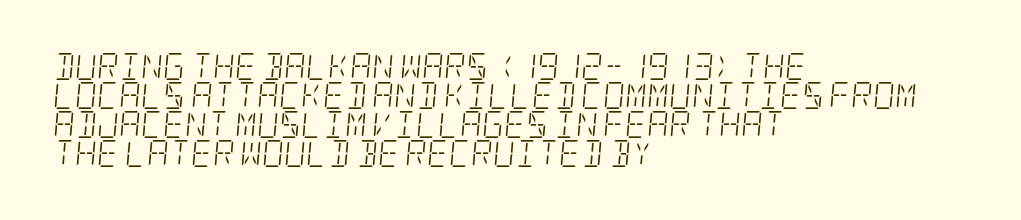
The image shows 27 px text type, italic (leaning right); set left-aligned, tight line spacing (1.07x), normal letter spacing, not underlined.
